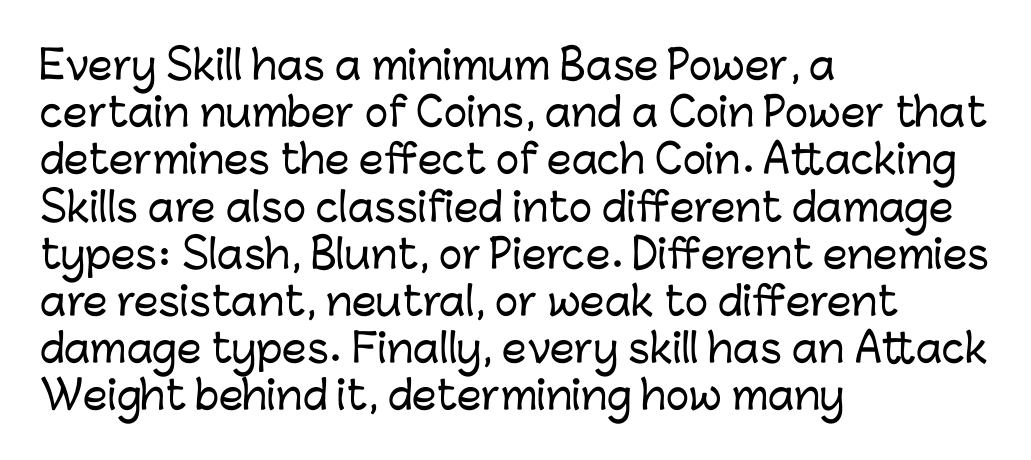
Q: Is the text italic (slanted)? A: No, it is upright.
Q: Is the typeface a serif or a sans-serif typeface? A: Sans-serif.
Q: Is the text underlined? A: No.
Q: How is the paragraph aligned? A: Left-aligned.
Q: Is the spacing between letters normal or unusually wide? A: Normal.
Q: Width (condensed, normal, or wide)? A: Normal.
Q: Stroke contrast? A: Low.
Q: x-height? A: Medium.
Q: Monospaced? A: No.
